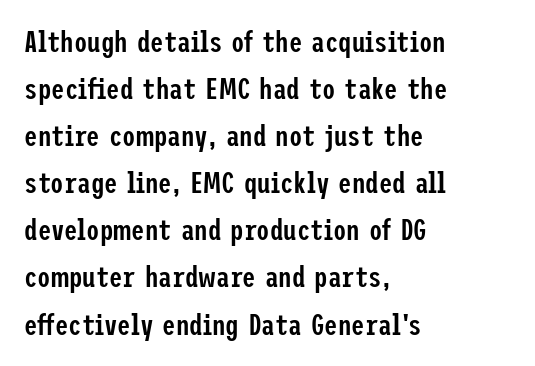
The passage shown stacks its lines at a standard gap. The letters stand upright; this is a roman face. Nobody drew a line under any word here. These lines are set flush left with a ragged right edge. Is this a sans? Yes — the strokes have no serifs.
